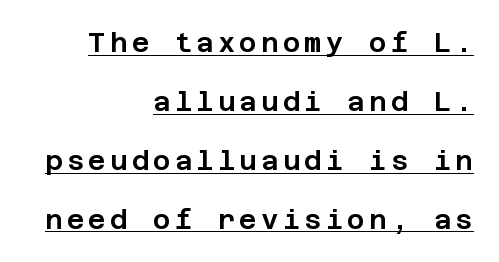
{"italic": "no", "underline": "yes", "align": "right", "line_spacing": "loose", "line_spacing_ratio": 2.18, "glyph_px": 27}
